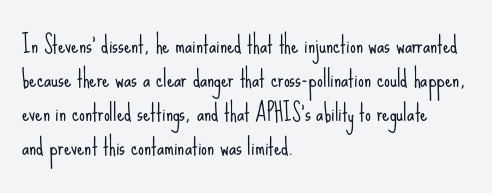
{"italic": "no", "bold": "no", "underline": "no", "align": "left", "line_spacing": "normal", "line_spacing_ratio": 1.48, "letter_spacing": "normal", "letter_spacing_em": 0.0, "glyph_px": 23}
